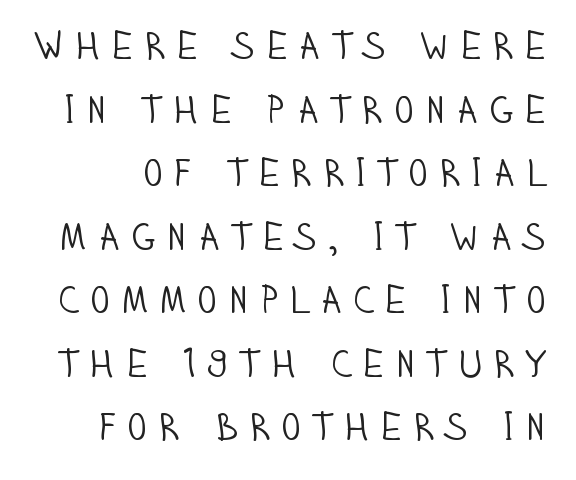
{"serif": "no", "italic": "no", "bold": "no", "weight": "light", "width": "condensed", "stroke_contrast": "low", "x_height": "large", "monospaced": "no", "underline": "no", "line_spacing": "normal", "line_spacing_ratio": 1.63, "letter_spacing": "wide", "letter_spacing_em": 0.22, "glyph_px": 39}
